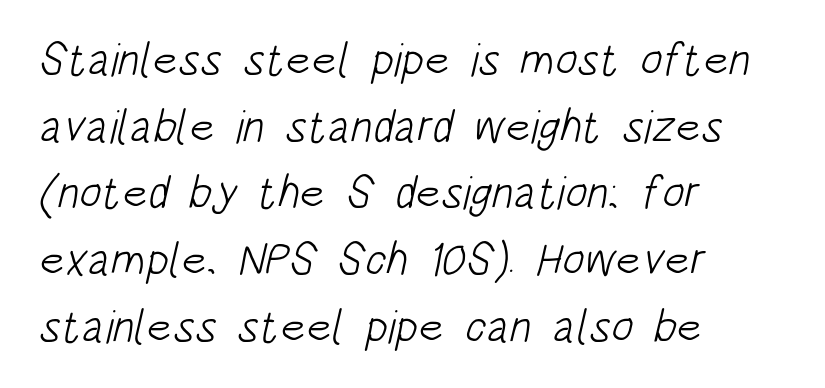
{"serif": "no", "bold": "no", "weight": "light", "width": "condensed", "stroke_contrast": "low", "x_height": "large", "monospaced": "no", "underline": "no", "align": "left", "line_spacing": "normal", "line_spacing_ratio": 1.45, "letter_spacing": "normal", "letter_spacing_em": 0.0, "glyph_px": 46}
